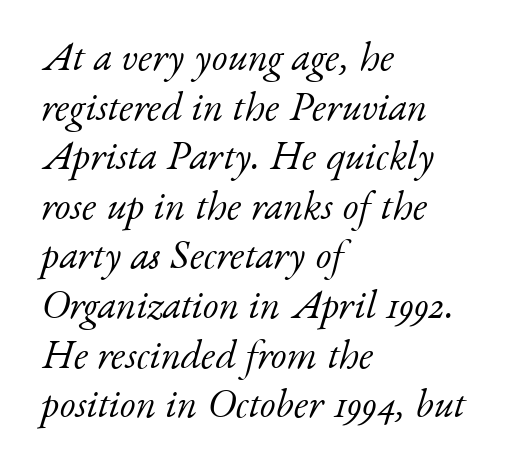
Q: Is the text bold? A: No.
Q: Is the text italic (slanted)? A: Yes, it leans right by about 17 degrees.
Q: Is the typeface a serif or a sans-serif typeface? A: Serif.
Q: Is the text underlined? A: No.
Q: How is the paragraph aligned? A: Left-aligned.
Q: Is the spacing between letters normal or unusually wide? A: Normal.
Q: Width (condensed, normal, or wide)? A: Normal.
Q: Stroke contrast? A: Low.
Q: x-height? A: Small.
Q: Monospaced? A: No.
